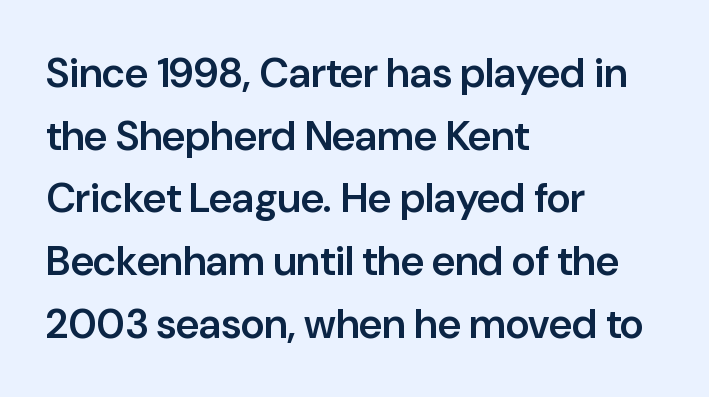
{"serif": "no", "italic": "no", "bold": "semi", "weight": "semibold", "width": "normal", "stroke_contrast": "low", "x_height": "medium", "monospaced": "no", "underline": "no", "align": "left", "line_spacing": "normal", "line_spacing_ratio": 1.53, "letter_spacing": "normal", "letter_spacing_em": 0.0, "glyph_px": 41}
